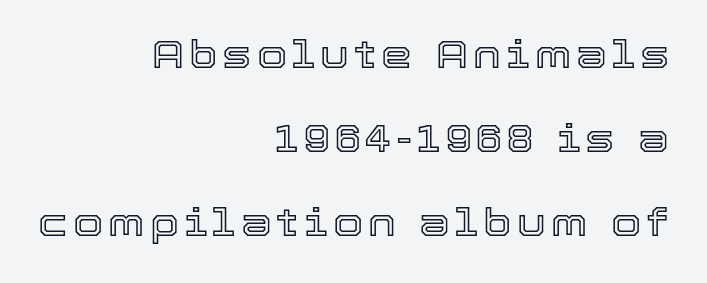
Type without underlining. This sample trades compactness for vertical openness between lines. Compared with a flush-left layout, this one pins lines to the opposite, right side. You could not count columns in this text — the font is proportionally spaced. The lettering stays uniformly vertical, giving the passage a roman look.
